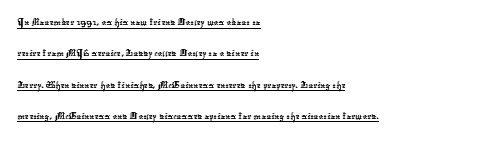
The image shows 23 px text type; set left-aligned, normal line spacing (1.36x), normal letter spacing, underlined.
